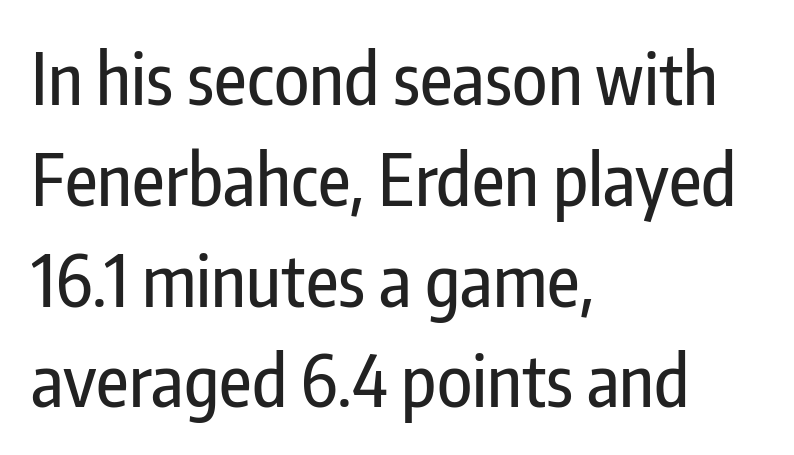
Leftover space on each line is placed entirely after the last word. Horizontal bands of white between lines are of average thickness. The space beneath each line is pristine and unruled. A typesetter would mark this as roman, not italic. In terms of letterspacing, this is plain default setting. Character widths vary here, with narrow letters taking less room than wide ones.
